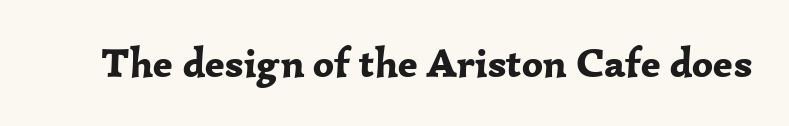
{"serif": "yes", "italic": "no", "bold": "yes", "weight": "bold", "width": "normal", "stroke_contrast": "low", "x_height": "medium", "monospaced": "no", "underline": "no", "letter_spacing": "normal", "letter_spacing_em": 0.0, "glyph_px": 41}
